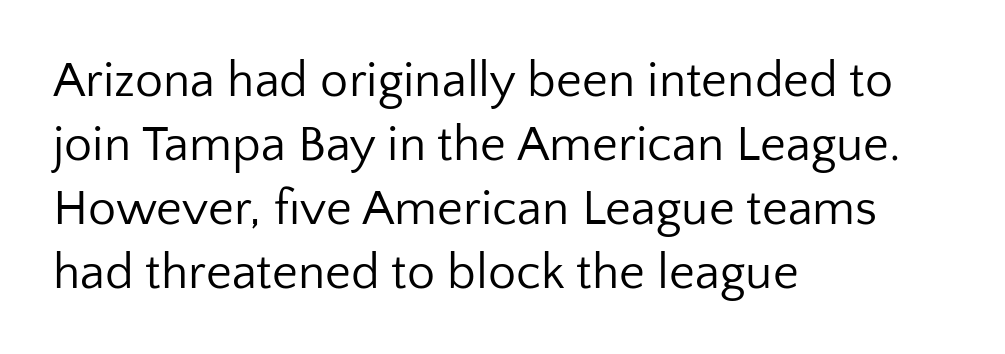
In terms of posture, this sample is upright. The foot of each line stays bare and open. The rows are spaced the way most documents space them. Serif or sans? Sans — the stroke terminals are bare.
